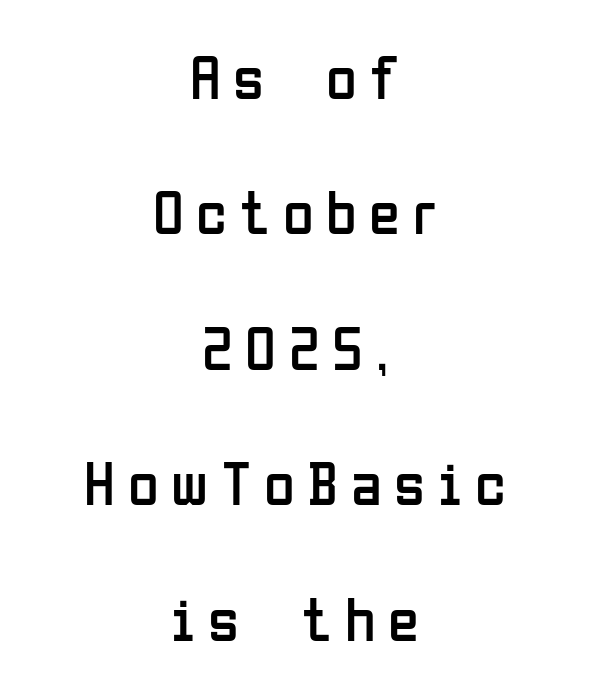
{"serif": "no", "italic": "no", "bold": "no", "weight": "regular", "width": "condensed", "stroke_contrast": "low", "x_height": "medium", "monospaced": "no", "underline": "no", "align": "center", "line_spacing": "loose", "line_spacing_ratio": 2.15, "letter_spacing": "wide", "letter_spacing_em": 0.2, "glyph_px": 63}
